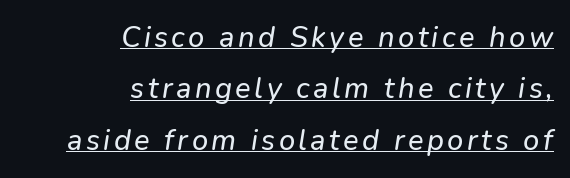
The font's italic variant was chosen for this text. You can see a thin bar hugging the bottom of the glyphs. The rag falls on the left side of this text block. Each letter keeps its own natural width here, so spacing adapts to shape.
